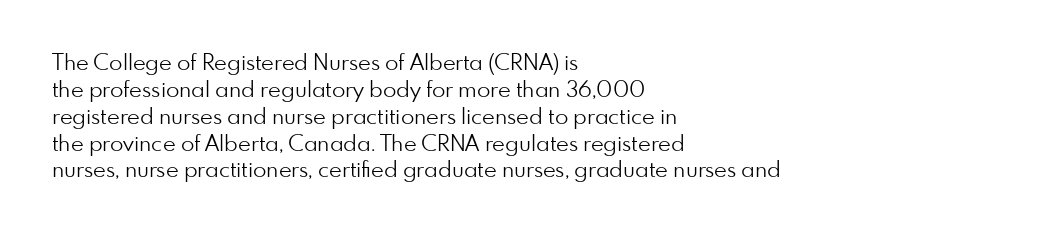
Q: Is the text bold? A: No.
Q: Is the text italic (slanted)? A: No, it is upright.
Q: Is the text underlined? A: No.
Q: How is the paragraph aligned? A: Left-aligned.
Q: Is the spacing between letters normal or unusually wide? A: Normal.
